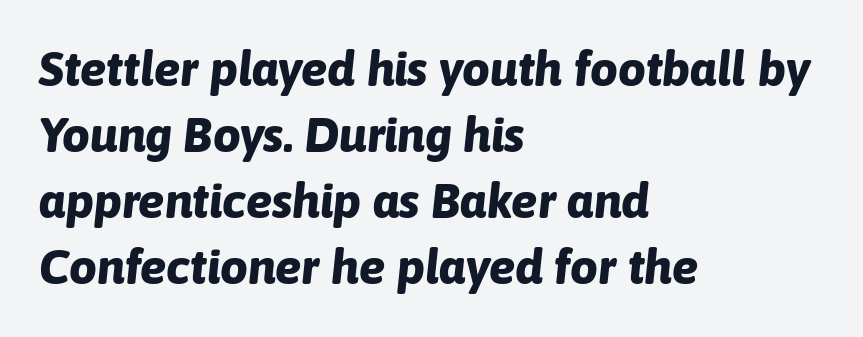
The image shows 49 px bold type, italic (leaning right); set left-aligned, normal line spacing (1.35x), normal letter spacing, not underlined; low stroke contrast and a medium x-height.
